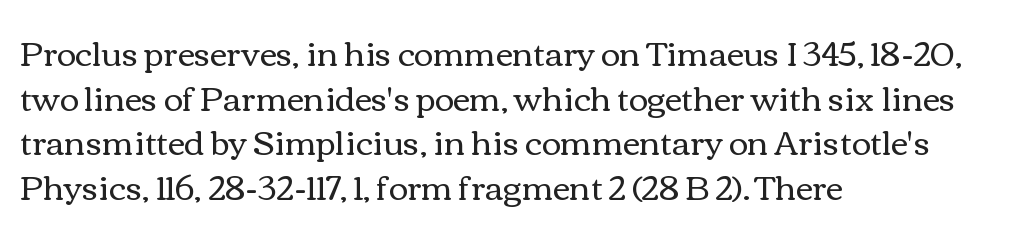
{"italic": "no", "bold": "no", "weight": "regular", "width": "wide", "stroke_contrast": "medium", "x_height": "medium", "monospaced": "no", "underline": "no", "align": "left", "line_spacing": "normal", "line_spacing_ratio": 1.35, "letter_spacing": "normal", "letter_spacing_em": 0.0, "glyph_px": 33}
